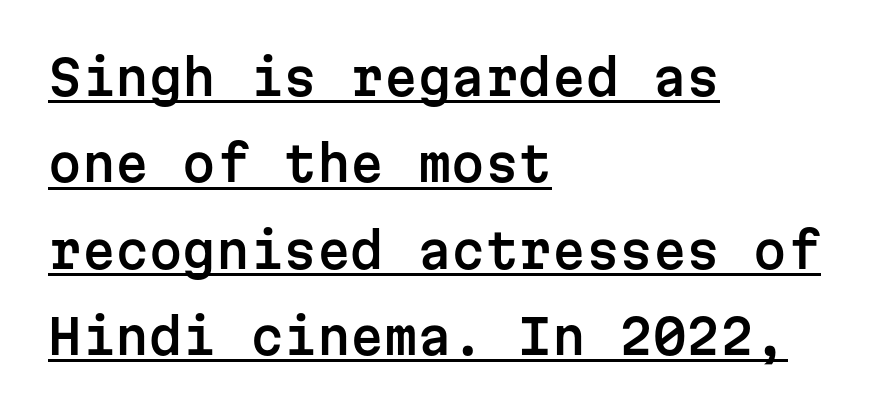
Designer's note — italics off, roman on. Each word holds together tightly as a unit, with standard inter-letter gaps. This is underlined copy, the kind a proofreader might mark for attention. These lines are rendered in a fixed-pitch font. If you drew a ruler down the left edge, every line would touch it.
